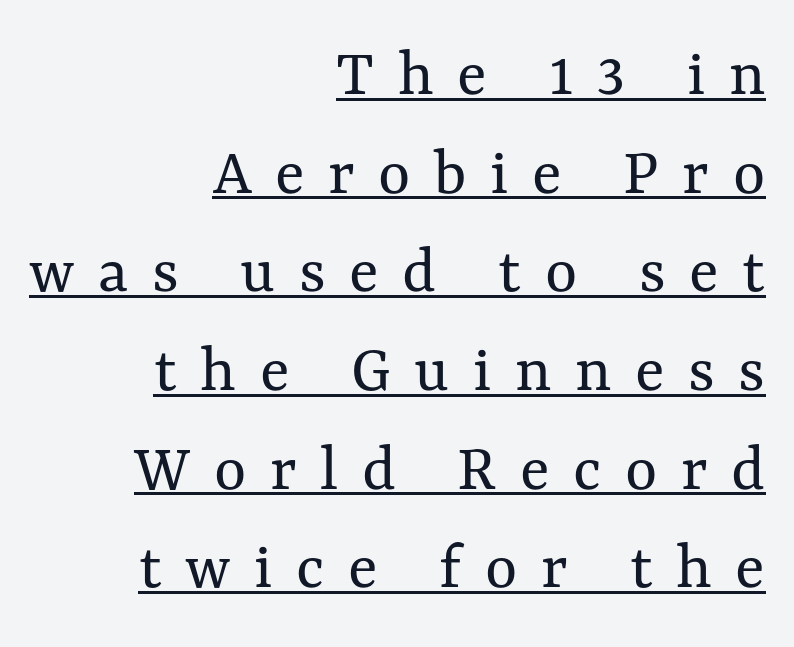
The image shows 69 px regular-weight type, upright; set right-aligned, normal line spacing (1.43x), unusually wide letter spacing (+0.34 em), underlined; medium stroke contrast and a medium x-height.
